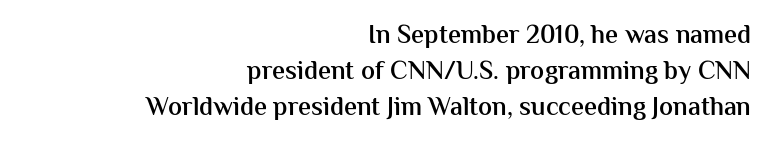
{"italic": "no", "bold": "semi", "underline": "no", "align": "right", "line_spacing": "normal", "line_spacing_ratio": 1.38, "letter_spacing": "normal", "letter_spacing_em": 0.0, "glyph_px": 26}
